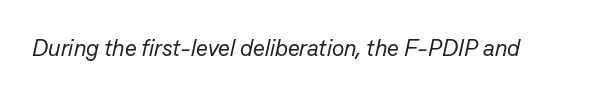
Is this a heavy cut? Hardly; it is regular or lighter. Default kerning and tracking; the words read as compact shapes. Quick note: italic. Clear beneath every line of the passage.
